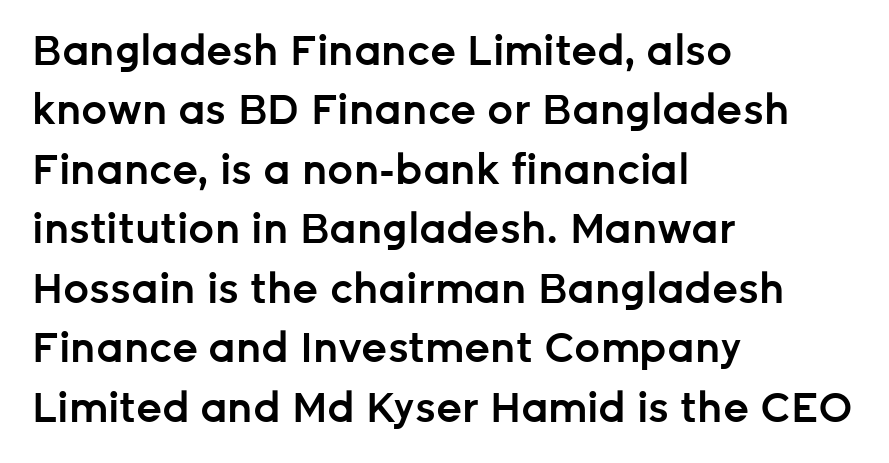
Q: Is the text bold? A: Semi-bold.
Q: Is the text italic (slanted)? A: No, it is upright.
Q: Is the typeface a serif or a sans-serif typeface? A: Sans-serif.
Q: Is the text underlined? A: No.
Q: How is the paragraph aligned? A: Left-aligned.
Q: Is the spacing between letters normal or unusually wide? A: Normal.
Q: Is the spacing between lines tight, normal or loose? A: Normal.
Q: Width (condensed, normal, or wide)? A: Normal.
Q: Stroke contrast? A: Low.
Q: x-height? A: Medium.
Q: Monospaced? A: No.
